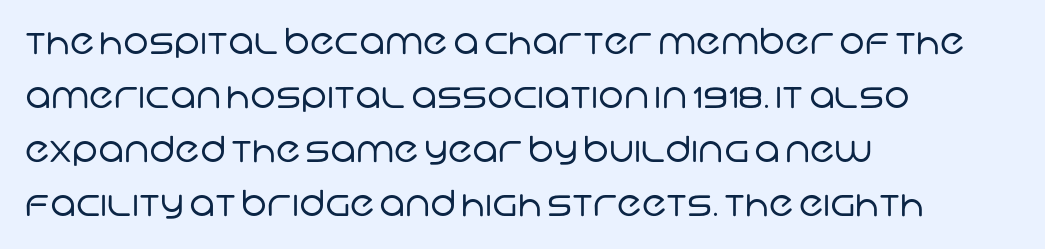
Q: Is the text bold? A: No.
Q: Is the typeface a serif or a sans-serif typeface? A: Sans-serif.
Q: Is the text underlined? A: No.
Q: How is the paragraph aligned? A: Left-aligned.
Q: Is the spacing between letters normal or unusually wide? A: Normal.
Q: Is the spacing between lines tight, normal or loose? A: Normal.
Q: Width (condensed, normal, or wide)? A: Normal.
Q: Stroke contrast? A: Low.
Q: x-height? A: Large.
Q: Monospaced? A: No.
